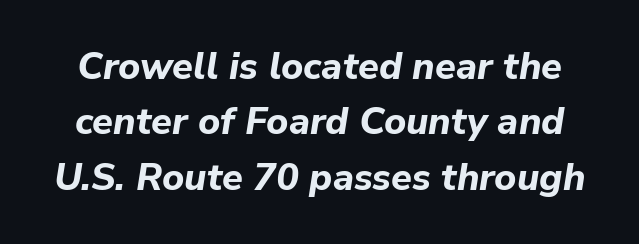
{"italic": "yes", "lean": "right", "slant_degrees": 9, "bold": "yes", "weight": "bold", "width": "normal", "stroke_contrast": "low", "x_height": "medium", "monospaced": "no", "underline": "no", "line_spacing": "normal", "line_spacing_ratio": 1.46, "letter_spacing": "normal", "letter_spacing_em": 0.0, "glyph_px": 38}
